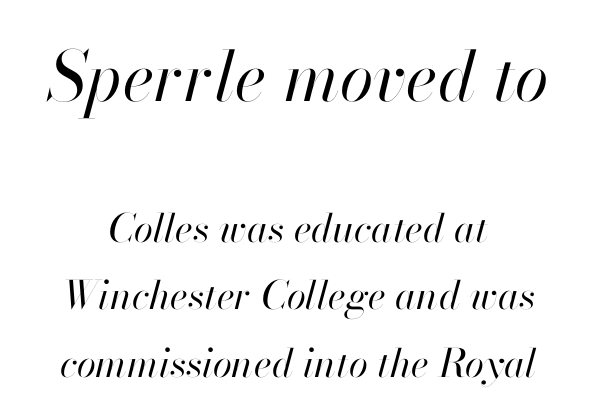
Check the space under the baseline: it is left empty. No chunkiness to these letters — they're not bold. These lines are rendered in a variable-pitch font. Size contrast runs from large at the top to small at the bottom. Centered paragraph, ragged on both sides.
